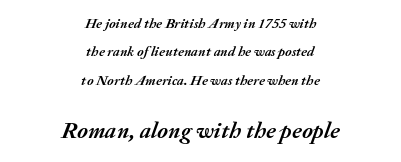
{"italic": "yes", "lean": "right", "slant_degrees": 20, "bold": "yes", "underline": "no", "align": "center", "line_spacing": "loose", "line_spacing_ratio": 2.02, "letter_spacing": "normal", "letter_spacing_em": 0.0, "larger_block": "second", "size_ratio": 1.64, "glyph_px": 23}
